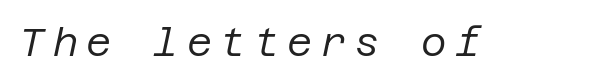
{"italic": "yes", "lean": "right", "slant_degrees": 12, "bold": "no", "weight": "regular", "width": "normal", "stroke_contrast": "low", "x_height": "large", "underline": "no", "letter_spacing": "wide", "letter_spacing_em": 0.21, "glyph_px": 39}
